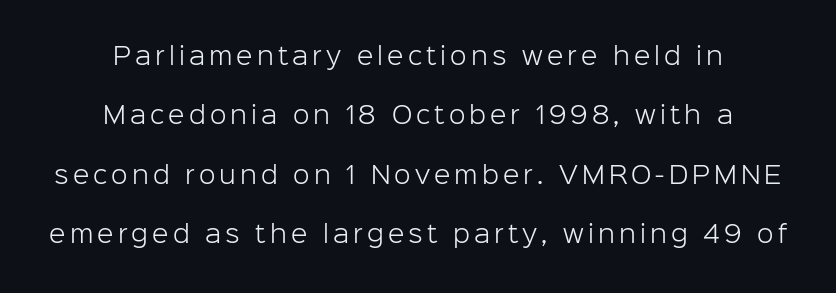
Type without underlining. Interline gaps are noticeably wide in this sample. Which margin do the lines hug? Neither — every line sits in the middle. The letters stand upright; this is a roman face. The letterforms sit at book weight or below.
